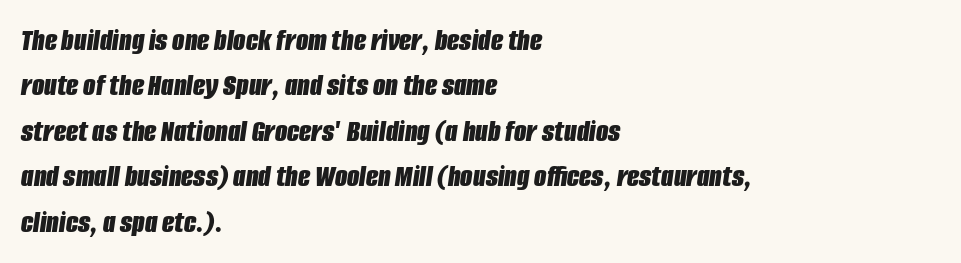
The image shows 32 px bold, condensed type, italic (leaning right); set left-aligned, normal line spacing (1.42x), normal letter spacing, not underlined; low stroke contrast and a large x-height.
